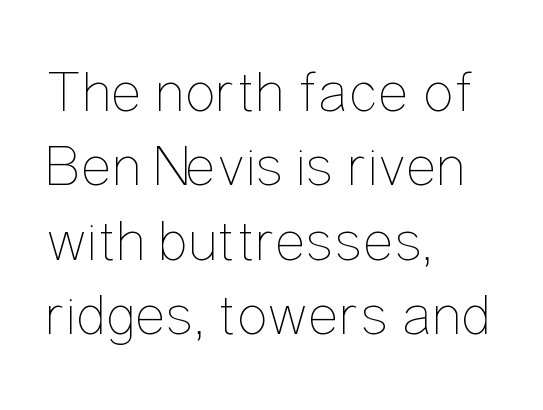
The image shows 59 px thin, condensed type, upright; set left-aligned, normal line spacing (1.26x), normal letter spacing, not underlined; low stroke contrast and a medium x-height.
